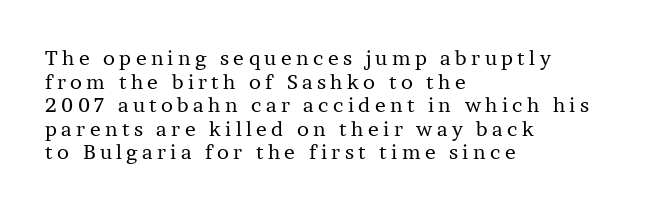
Q: Is the text bold? A: No.
Q: Is the text italic (slanted)? A: No, it is upright.
Q: Is the text underlined? A: No.
Q: How is the paragraph aligned? A: Left-aligned.
Q: Is the spacing between letters normal or unusually wide? A: Unusually wide.
